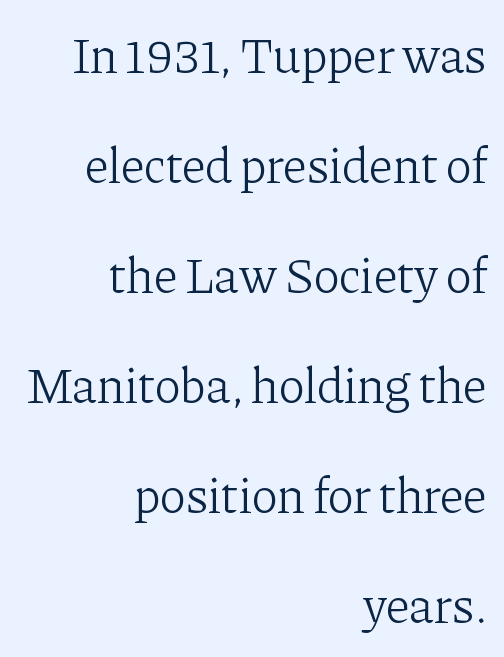
Q: Is the text bold? A: No.
Q: Is the text italic (slanted)? A: No, it is upright.
Q: Is the typeface a serif or a sans-serif typeface? A: Serif.
Q: Is the text underlined? A: No.
Q: How is the paragraph aligned? A: Right-aligned.
Q: Is the spacing between letters normal or unusually wide? A: Normal.
Q: Is the spacing between lines tight, normal or loose? A: Loose.
Q: Width (condensed, normal, or wide)? A: Normal.
Q: Stroke contrast? A: Low.
Q: x-height? A: Medium.
Q: Monospaced? A: No.
